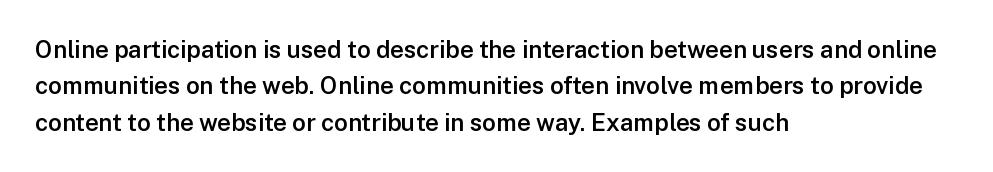
{"italic": "no", "bold": "semi", "underline": "no", "align": "left", "line_spacing": "normal", "line_spacing_ratio": 1.52, "letter_spacing": "normal", "letter_spacing_em": 0.0, "glyph_px": 24}
